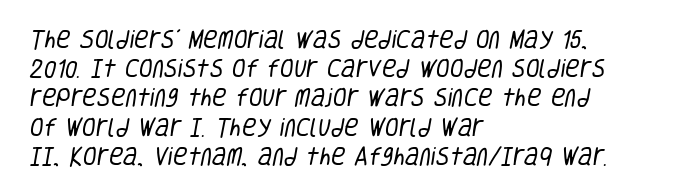
{"bold": "no", "underline": "no", "align": "left", "line_spacing": "normal", "line_spacing_ratio": 1.46, "letter_spacing": "normal", "letter_spacing_em": 0.0, "glyph_px": 20}
